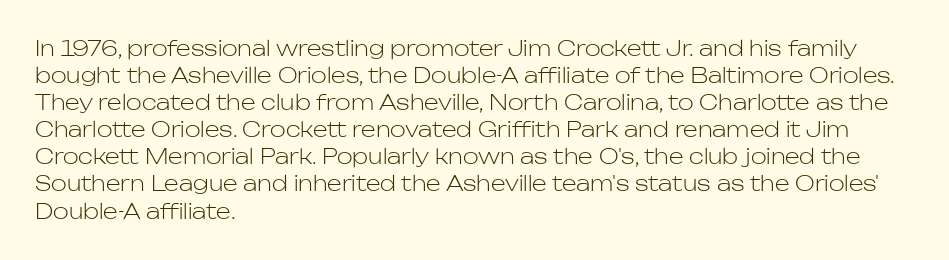
Q: Is the text bold? A: No.
Q: Is the text italic (slanted)? A: No, it is upright.
Q: Is the text underlined? A: No.
Q: How is the paragraph aligned? A: Left-aligned.
Q: Is the spacing between letters normal or unusually wide? A: Normal.
Q: Is the spacing between lines tight, normal or loose? A: Normal.
